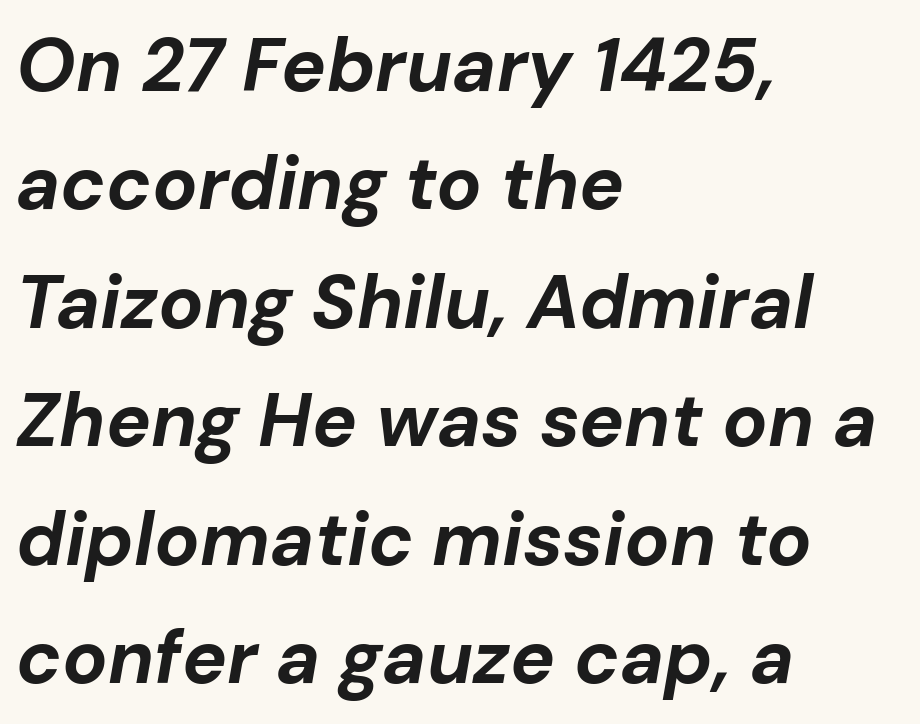
The image shows 75 px bold type, italic (leaning right); set left-aligned, normal line spacing (1.58x), normal letter spacing, not underlined; low stroke contrast and a medium x-height.
